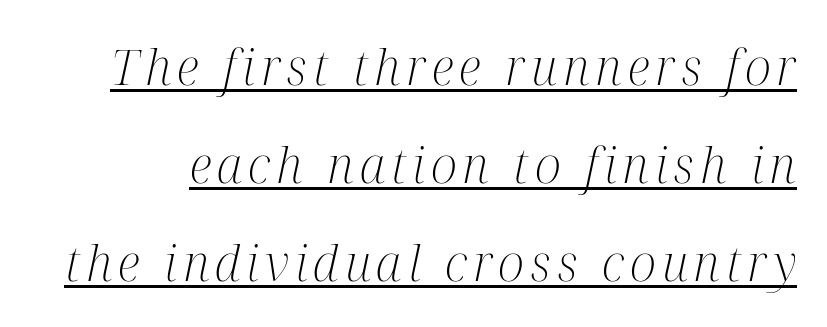
Is there an underline? Yes — a line sits under the letters. These lines are composed in type with serifs. Weight: not bold — regular or lighter. The font's italic variant was chosen for this text. How would I describe the line gaps? Wide and relaxed. The passage shown is typed in a proportional face where columns would drift.
